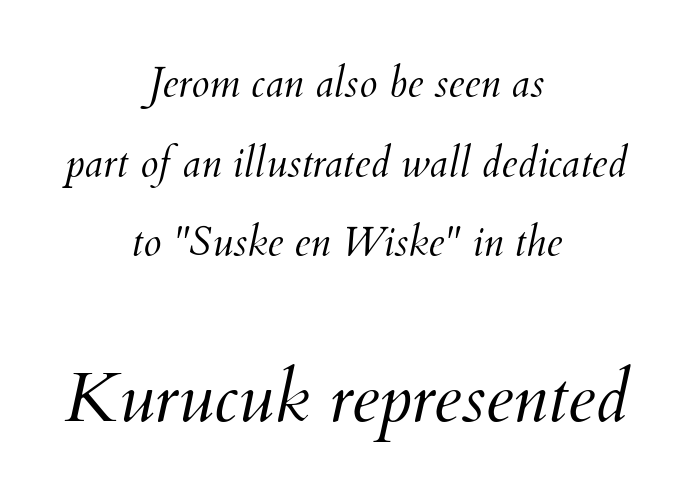
The image shows 71 px light type, italic (leaning right); set centered, loose line spacing (1.94x), normal letter spacing, not underlined; the second (bottom) block is 1.73x larger; medium stroke contrast and a small x-height.
